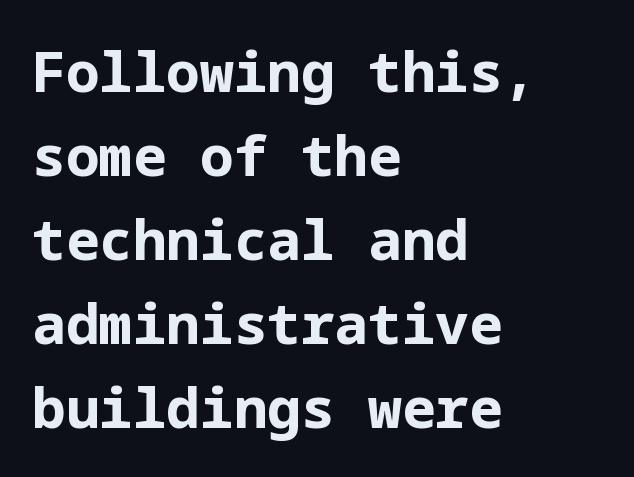
The image shows 56 px bold sans-serif type, upright; set left-aligned, normal line spacing (1.5x), normal letter spacing, not underlined; low stroke contrast and a medium x-height.
